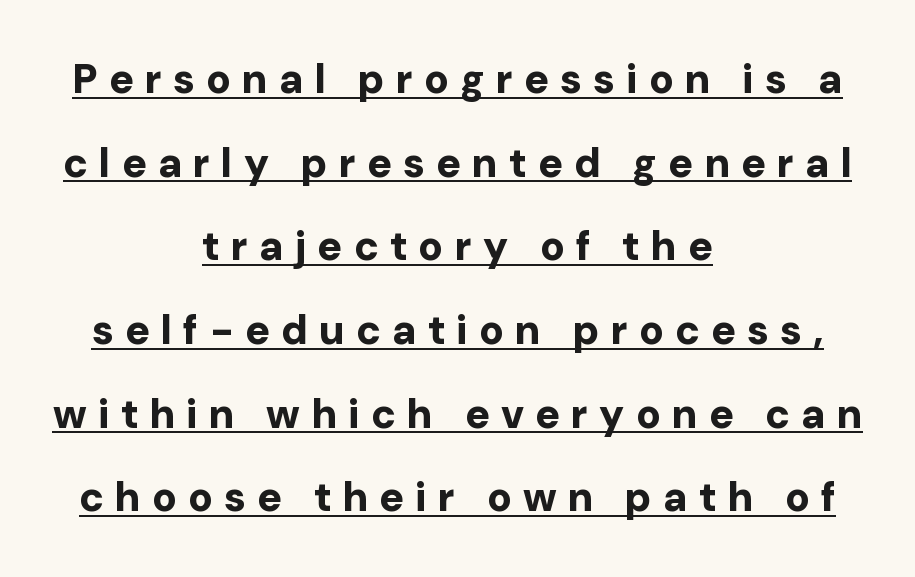
The image shows 41 px bold sans-serif type, upright; set centered, loose line spacing (2.04x), unusually wide letter spacing (+0.28 em), underlined; low stroke contrast and a medium x-height.
